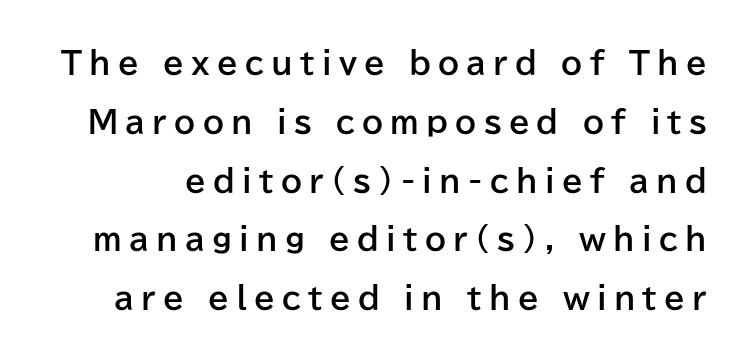
The image shows 30 px bold sans-serif type, upright; set loose line spacing (1.96x), unusually wide letter spacing (+0.24 em), not underlined; low stroke contrast and a medium x-height.
